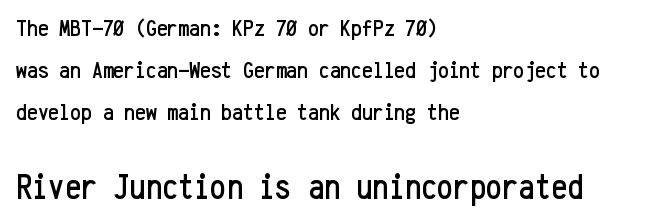
{"serif": "no", "italic": "no", "width": "condensed", "stroke_contrast": "low", "x_height": "medium", "monospaced": "yes", "underline": "no", "align": "left", "line_spacing_ratio": 1.74, "letter_spacing": "normal", "letter_spacing_em": 0.0, "larger_block": "second", "size_ratio": 1.5, "glyph_px": 36}
